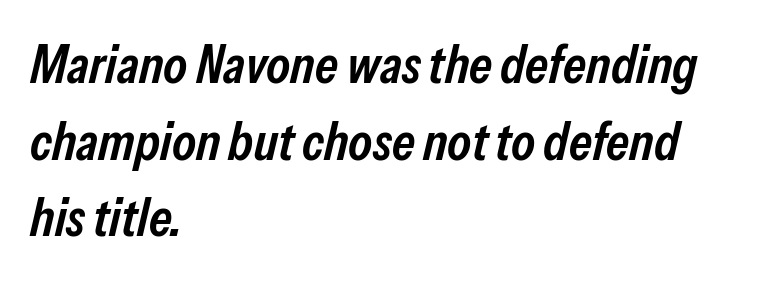
{"italic": "yes", "lean": "right", "slant_degrees": 13, "bold": "semi", "weight": "semibold", "width": "condensed", "stroke_contrast": "low", "x_height": "medium", "monospaced": "no", "underline": "no", "align": "left", "line_spacing": "normal", "line_spacing_ratio": 1.42, "letter_spacing": "normal", "letter_spacing_em": 0.0, "glyph_px": 54}
